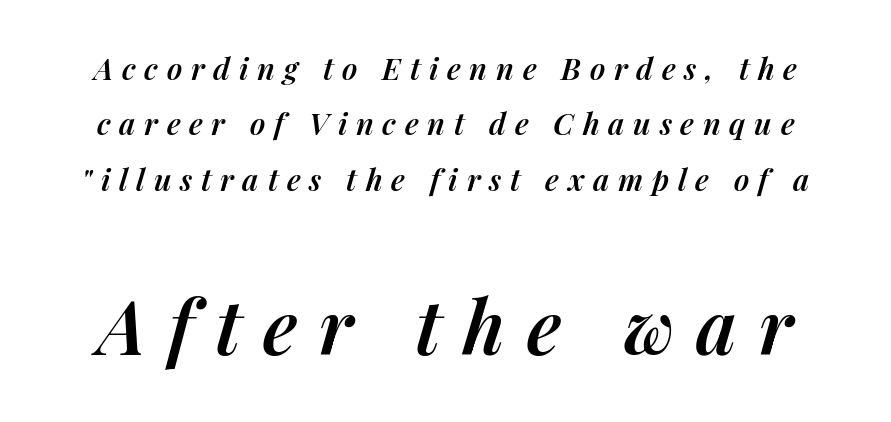
Q: Is the text bold? A: Semi-bold.
Q: Is the text italic (slanted)? A: Yes, it leans right by about 14 degrees.
Q: Is the text underlined? A: No.
Q: Is the spacing between letters normal or unusually wide? A: Unusually wide.
Q: Which block of text is set in a larger size, the first (top) or the second (bottom)? A: The second (bottom) one.
Q: Width (condensed, normal, or wide)? A: Normal.
Q: Stroke contrast? A: Medium.
Q: x-height? A: Medium.
Q: Monospaced? A: No.
